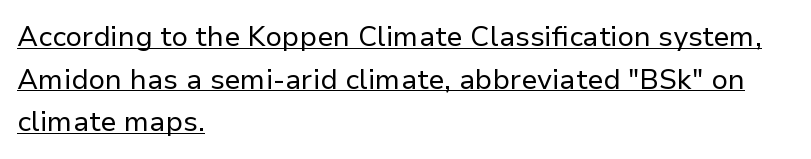
These lines are rendered in a variable-pitch font. Underlining? Definitely there. Leading: standard. On a weight scale, this lands at 450 or below. Line beginnings align vertically; line endings do not.
